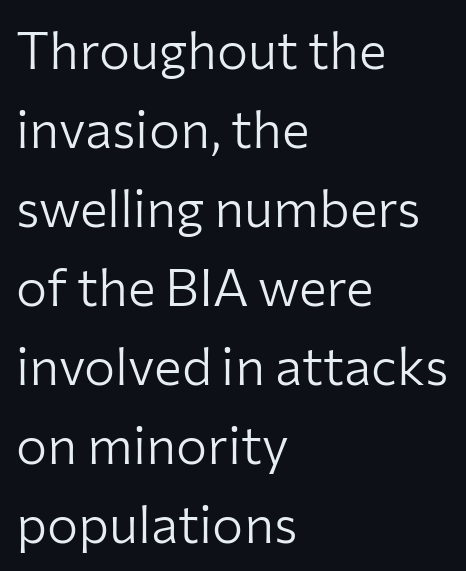
Descender tails drop into unmarked territory. The strokes carry an ordinary text weight at most. The letters advance in unequal steps, a hallmark of proportional type. Leading: standard. The type is set solid horizontally, with unmodified tracking.
